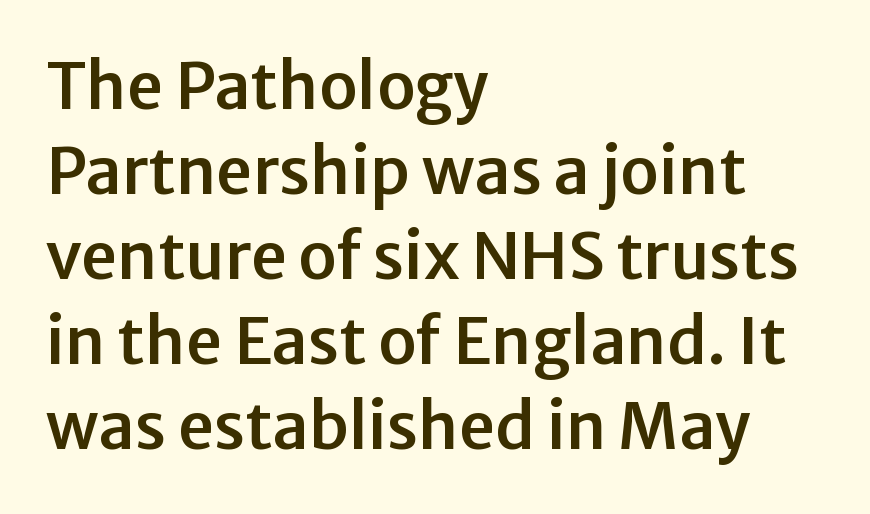
Q: Is the text italic (slanted)? A: No, it is upright.
Q: Is the typeface a serif or a sans-serif typeface? A: Sans-serif.
Q: Is the text underlined? A: No.
Q: How is the paragraph aligned? A: Left-aligned.
Q: Is the spacing between letters normal or unusually wide? A: Normal.
Q: Is the spacing between lines tight, normal or loose? A: Normal.
Q: Width (condensed, normal, or wide)? A: Normal.
Q: Stroke contrast? A: Low.
Q: x-height? A: Medium.
Q: Monospaced? A: No.
